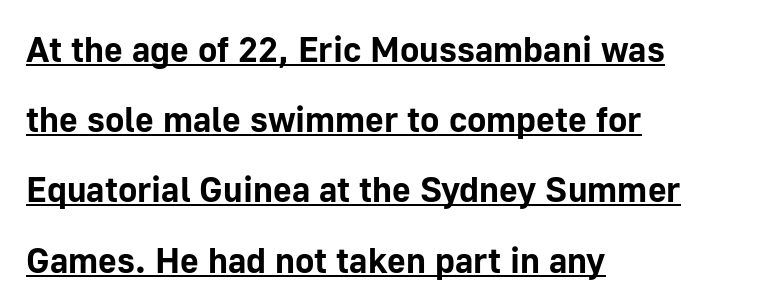
Q: Is the text bold? A: Yes.
Q: Is the text italic (slanted)? A: No, it is upright.
Q: Is the typeface a serif or a sans-serif typeface? A: Sans-serif.
Q: Is the text underlined? A: Yes.
Q: How is the paragraph aligned? A: Left-aligned.
Q: Is the spacing between letters normal or unusually wide? A: Normal.
Q: Is the spacing between lines tight, normal or loose? A: Loose.
Q: Width (condensed, normal, or wide)? A: Normal.
Q: Stroke contrast? A: Low.
Q: x-height? A: Medium.
Q: Monospaced? A: No.
